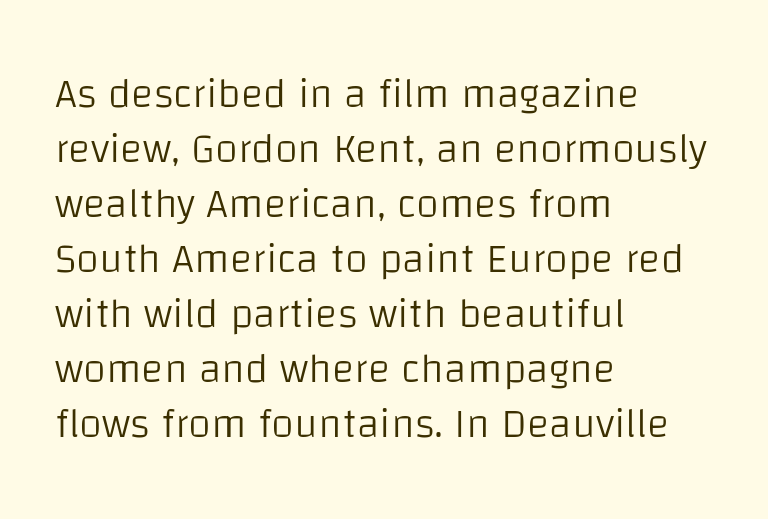
{"serif": "no", "italic": "no", "bold": "no", "weight": "light", "width": "normal", "stroke_contrast": "low", "x_height": "large", "monospaced": "no", "underline": "no", "align": "left", "line_spacing": "normal", "line_spacing_ratio": 1.31, "letter_spacing": "normal", "letter_spacing_em": 0.0, "glyph_px": 42}
